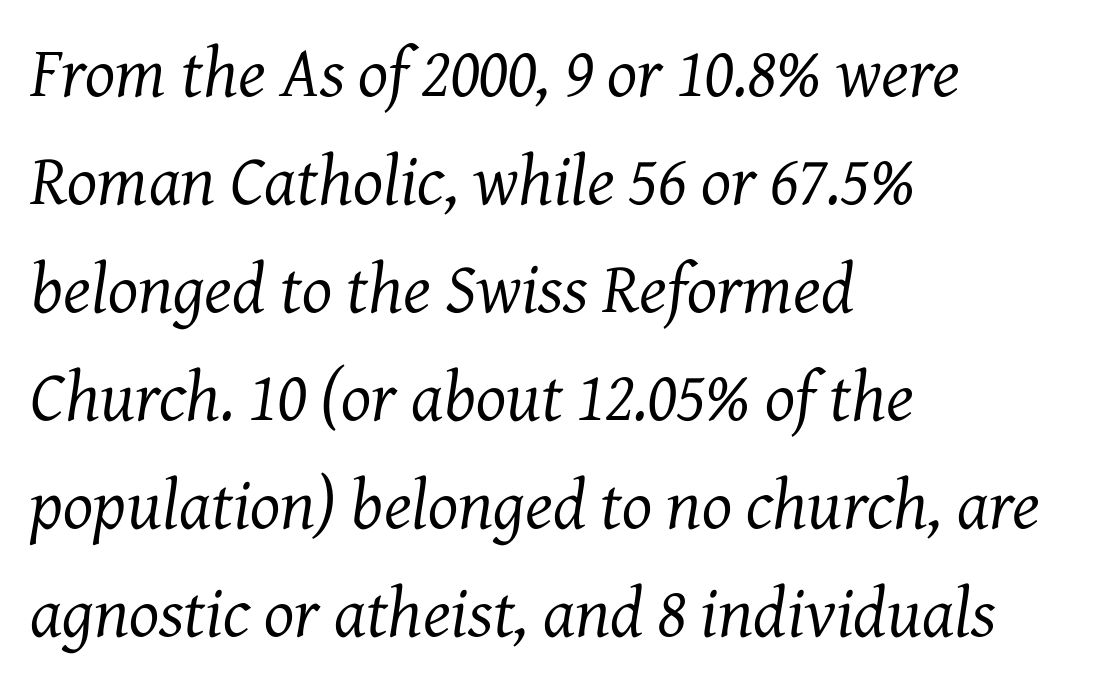
Are there feet on the stems? There are — it's a serif. A typesetter would call this proportional, since set widths differ per character. Would a proofreader flag this as italicized? Yes. The gaps between neighbouring characters are ordinary and unremarkable. Weight: regular or lighter. Decoration check: the copy has no underline.
